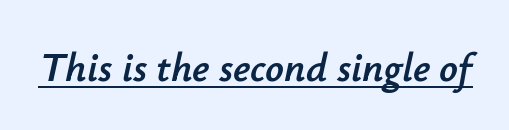
The image shows 41 px text type, italic (leaning right); set normal letter spacing, underlined; low stroke contrast and a small x-height.
